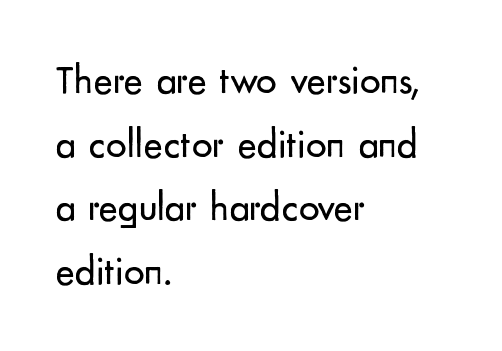
The image shows 41 px regular-weight sans-serif type, upright; set left-aligned, normal line spacing (1.55x), normal letter spacing, not underlined; low stroke contrast and a small x-height.
